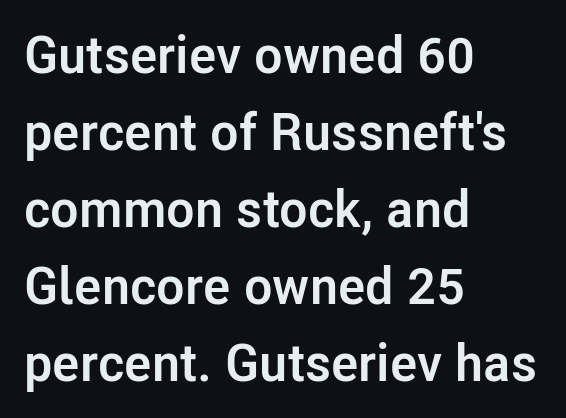
{"serif": "no", "italic": "no", "bold": "yes", "weight": "semibold", "width": "normal", "stroke_contrast": "low", "x_height": "medium", "monospaced": "no", "underline": "no", "align": "left", "line_spacing": "normal", "line_spacing_ratio": 1.48, "letter_spacing": "normal", "letter_spacing_em": 0.0, "glyph_px": 52}
